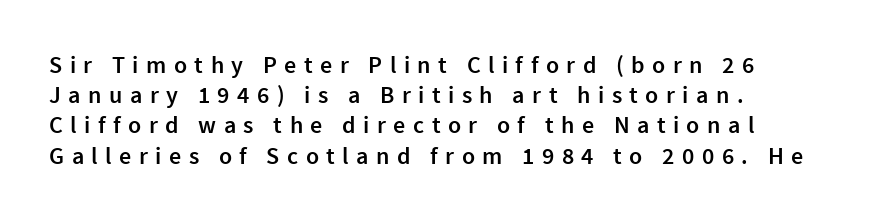
{"italic": "no", "bold": "semi", "underline": "no", "align": "left", "line_spacing": "normal", "line_spacing_ratio": 1.26, "letter_spacing": "wide", "letter_spacing_em": 0.31, "glyph_px": 24}
